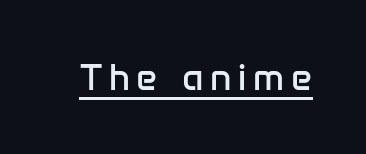
Q: Is the text bold? A: No.
Q: Is the text italic (slanted)? A: No, it is upright.
Q: Is the typeface a serif or a sans-serif typeface? A: Sans-serif.
Q: Is the text underlined? A: Yes.
Q: Width (condensed, normal, or wide)? A: Normal.
Q: Stroke contrast? A: Low.
Q: x-height? A: Medium.
Q: Monospaced? A: No.
